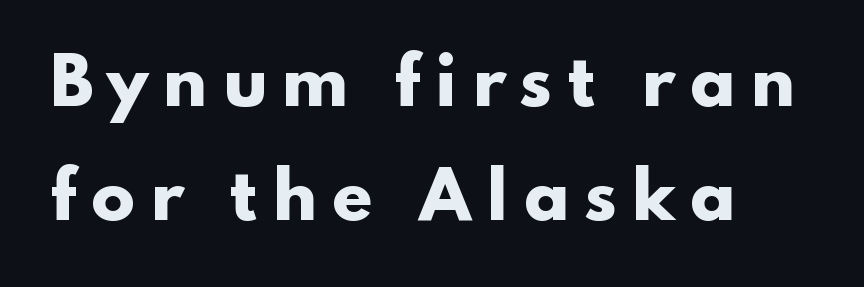
Q: Is the text bold? A: Yes.
Q: Is the text italic (slanted)? A: No, it is upright.
Q: Is the typeface a serif or a sans-serif typeface? A: Sans-serif.
Q: Is the text underlined? A: No.
Q: How is the paragraph aligned? A: Left-aligned.
Q: Is the spacing between letters normal or unusually wide? A: Unusually wide.
Q: Width (condensed, normal, or wide)? A: Wide.
Q: Stroke contrast? A: Low.
Q: x-height? A: Small.
Q: Monospaced? A: No.
